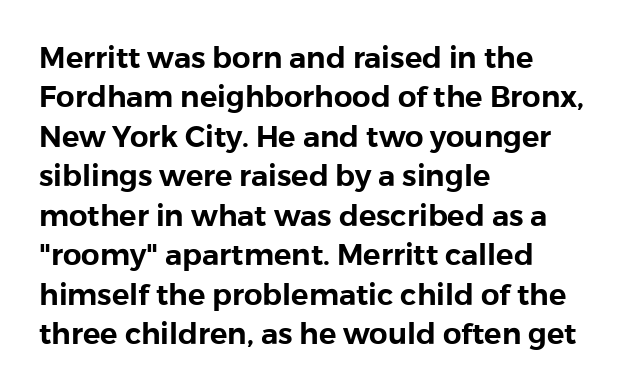
Visually the block forms a straight wall on the left and a jagged coastline on the right. How are the letters spaced? Ordinarily, with no added tracking. The font family rendered here belongs to the sans-serif group. Upright lettering throughout. Underlining? Definitely not there. Compared with typical paragraphs, the rows here are spaced about the same.
